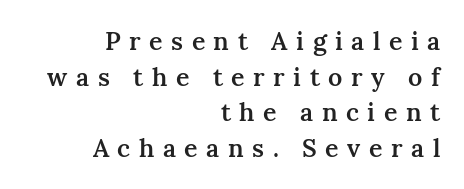
{"italic": "no", "bold": "semi", "underline": "no", "align": "right", "line_spacing": "normal", "line_spacing_ratio": 1.43, "letter_spacing": "wide", "letter_spacing_em": 0.34, "glyph_px": 25}
